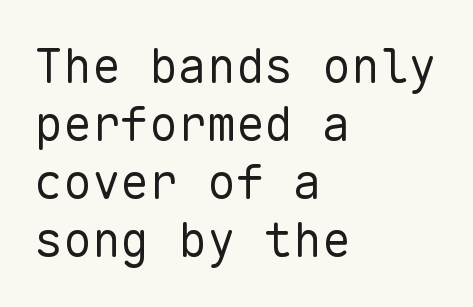
Typographically, this falls in the sans-serif category. Each letter, wide or thin by design, is forced into the same width here. Heaviness? Minimal to ordinary, like unemphasized prose. The gap between lines stays unmarked. The face used here is rendered with its standard letterfit.
